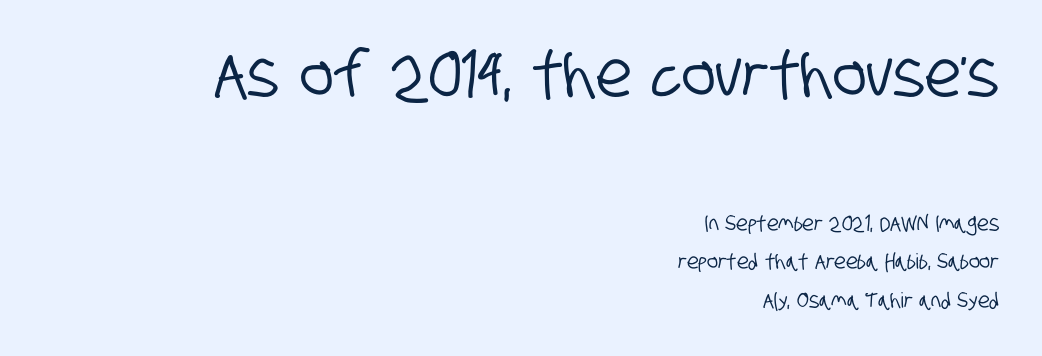
{"serif": "no", "width": "condensed", "stroke_contrast": "low", "x_height": "large", "monospaced": "no", "underline": "no", "align": "right", "line_spacing_ratio": 1.85, "letter_spacing": "normal", "letter_spacing_em": 0.0, "larger_block": "first", "size_ratio": 3.05, "glyph_px": 64}
